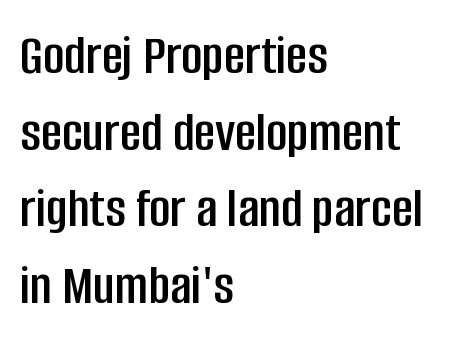
This rendering uses left alignment, leaving the right contour irregular. The type family on display is of the sans-serif kind. A typesetter would call this proportional, since set widths differ per character. Between one letter and the next there's only the usual sliver of space. When letters stand straight like this, we call the style roman or upright. Clear beneath every line of the passage.
